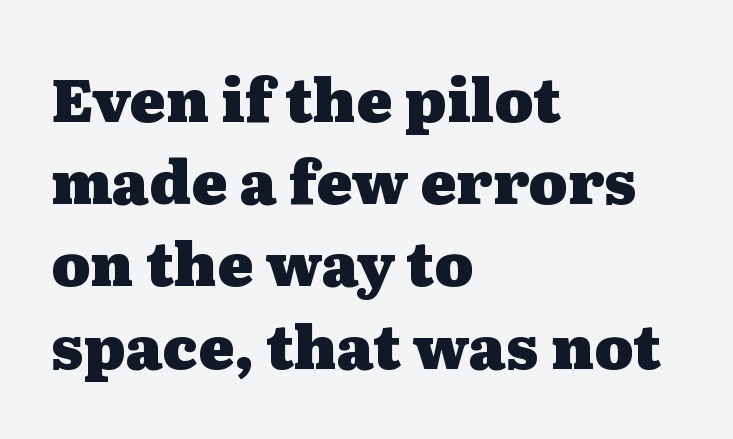
Q: Is the text bold? A: Yes.
Q: Is the text italic (slanted)? A: No, it is upright.
Q: Is the typeface a serif or a sans-serif typeface? A: Serif.
Q: Is the text underlined? A: No.
Q: How is the paragraph aligned? A: Left-aligned.
Q: Is the spacing between letters normal or unusually wide? A: Normal.
Q: Is the spacing between lines tight, normal or loose? A: Normal.
Q: Width (condensed, normal, or wide)? A: Wide.
Q: Stroke contrast? A: Medium.
Q: x-height? A: Medium.
Q: Monospaced? A: No.
